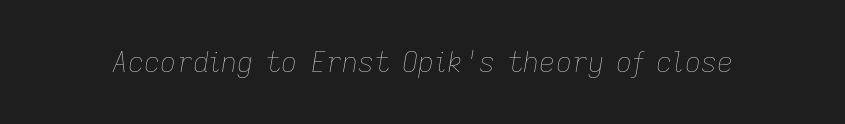
Each stroke keeps to a modest, everyday thickness or less. Bare-footed words on every line. The rendering uses natural spacing where letterforms have individual widths. This rendering leaves character spacing at its baseline value. The typography opts for an oblique posture over an upright one.
